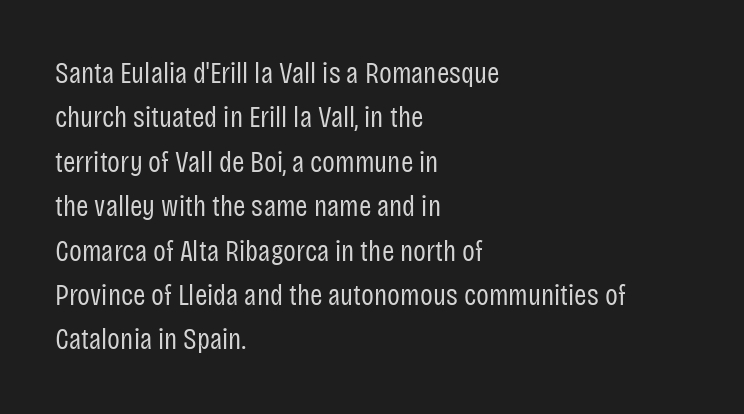
{"serif": "no", "italic": "no", "bold": "no", "weight": "regular", "width": "condensed", "stroke_contrast": "low", "x_height": "large", "monospaced": "no", "underline": "no", "align": "left", "line_spacing": "normal", "line_spacing_ratio": 1.48, "letter_spacing": "normal", "letter_spacing_em": 0.0, "glyph_px": 30}
